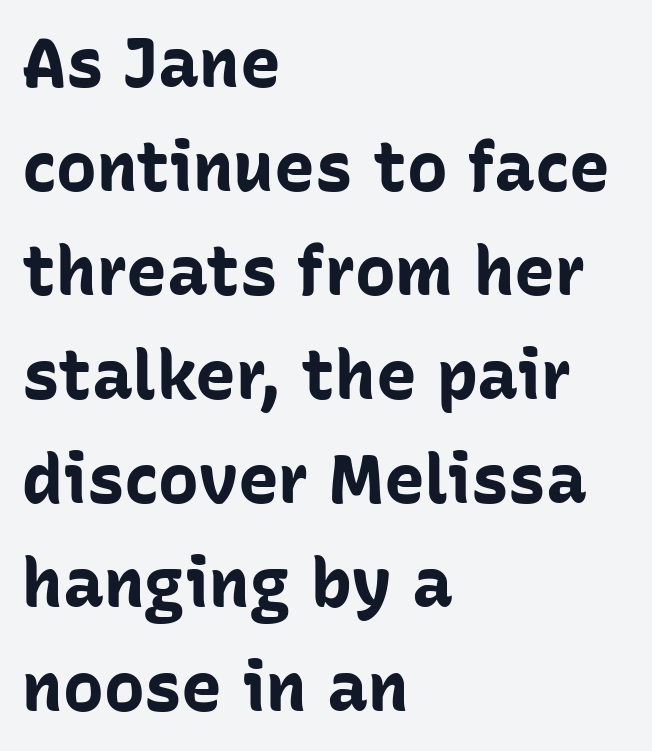
The image shows 68 px bold sans-serif type, upright; set left-aligned, normal line spacing (1.53x), normal letter spacing, not underlined; low stroke contrast and a medium x-height.
